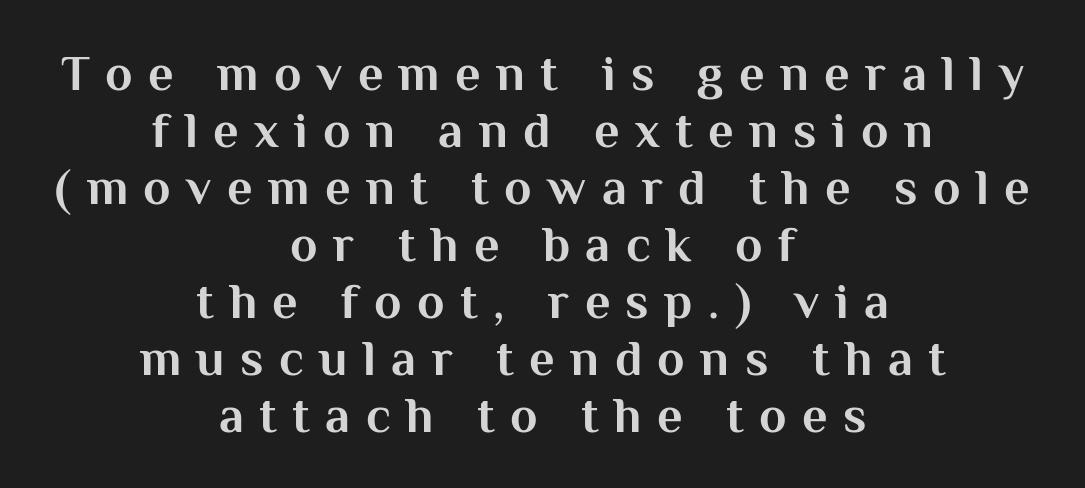
{"serif": "no", "italic": "no", "bold": "yes", "weight": "bold", "width": "normal", "stroke_contrast": "medium", "x_height": "medium", "monospaced": "no", "underline": "no", "align": "center", "line_spacing": "tight", "line_spacing_ratio": 1.14, "letter_spacing": "wide", "letter_spacing_em": 0.31, "glyph_px": 50}
